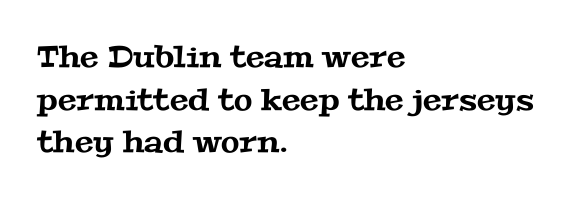
The image shows 30 px wide serif type; set left-aligned, normal line spacing (1.42x), normal letter spacing, not underlined; medium stroke contrast and a medium x-height.
